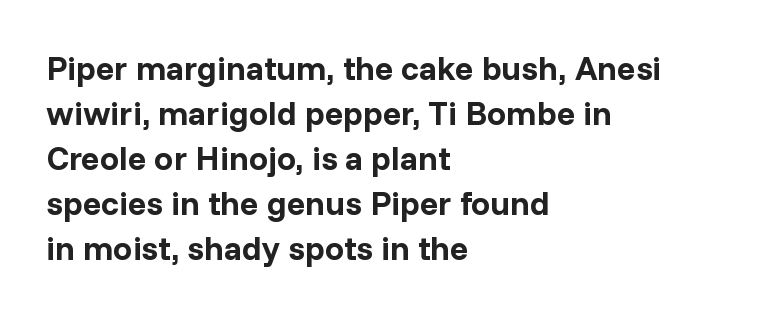
{"serif": "no", "italic": "no", "bold": "yes", "weight": "bold", "width": "normal", "stroke_contrast": "low", "x_height": "medium", "monospaced": "no", "underline": "no", "align": "left", "line_spacing": "normal", "line_spacing_ratio": 1.32, "letter_spacing": "normal", "letter_spacing_em": 0.0, "glyph_px": 34}
